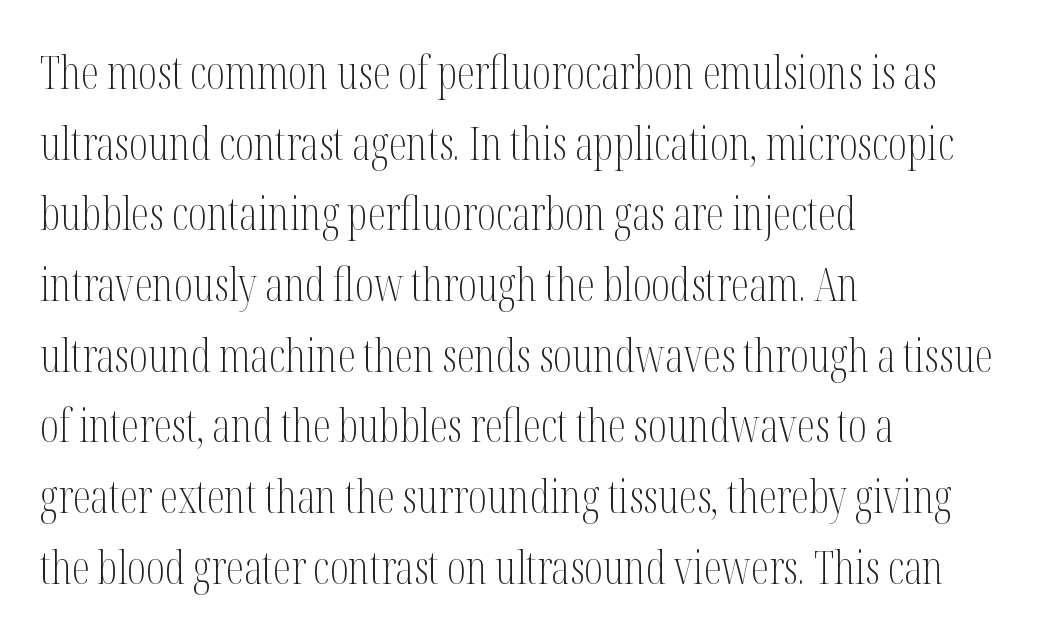
{"serif": "yes", "italic": "no", "bold": "no", "weight": "light", "width": "condensed", "stroke_contrast": "medium", "x_height": "medium", "monospaced": "no", "underline": "no", "align": "left", "line_spacing": "normal", "line_spacing_ratio": 1.57, "letter_spacing": "normal", "letter_spacing_em": 0.0, "glyph_px": 45}
